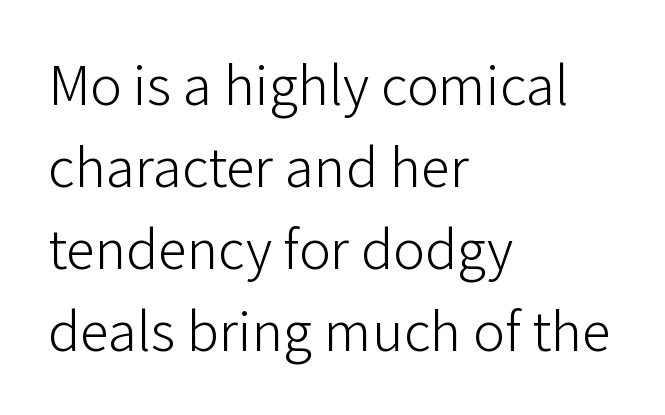
If you drew a ruler down the left edge, every line would touch it. Weight: not bold — regular or lighter. The letterforms sit shoulder to shoulder at normal distance. The passage shown is typed in a proportional face where columns would drift. This rendering features lettering with no underline.
